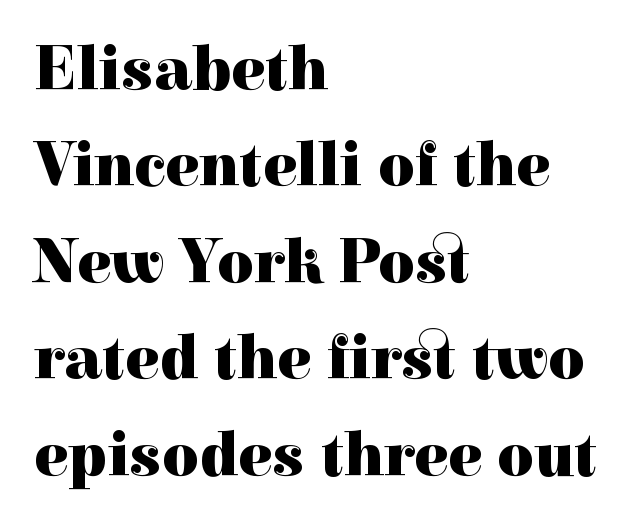
The image shows 63 px heavy serif type, upright; set left-aligned, normal line spacing (1.53x), normal letter spacing, not underlined; a medium x-height.
